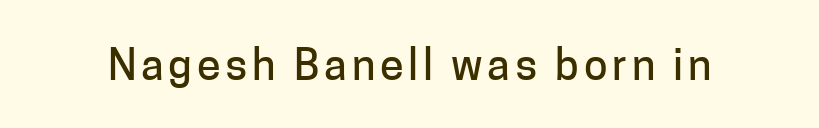
{"serif": "no", "italic": "no", "width": "normal", "stroke_contrast": "low", "x_height": "medium", "monospaced": "no", "underline": "no", "glyph_px": 43}
